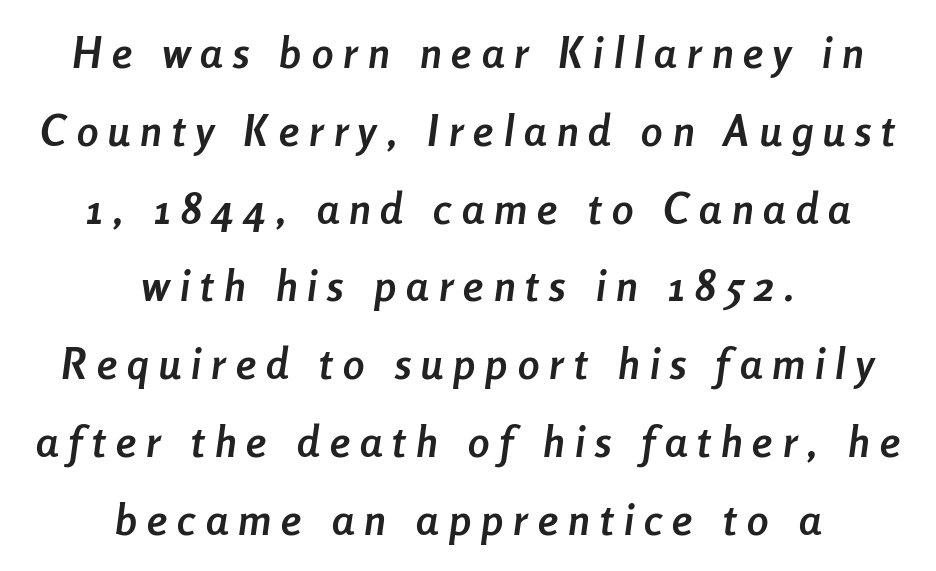
Q: Is the text bold? A: Yes.
Q: Is the text italic (slanted)? A: Yes, it leans right by about 8 degrees.
Q: Is the text underlined? A: No.
Q: How is the paragraph aligned? A: Centered.
Q: Is the spacing between letters normal or unusually wide? A: Unusually wide.
Q: Width (condensed, normal, or wide)? A: Condensed.
Q: Stroke contrast? A: Low.
Q: x-height? A: Medium.
Q: Monospaced? A: No.
